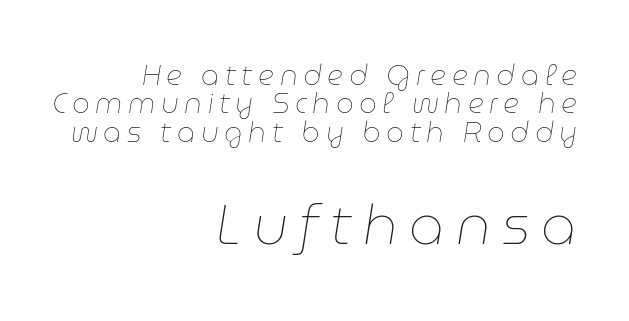
The image shows 55 px thin type, italic (leaning right); set right-aligned, tight line spacing (1.01x), unusually wide letter spacing (+0.2 em), not underlined; the second (bottom) block is 1.96x larger; low stroke contrast and a medium x-height.
